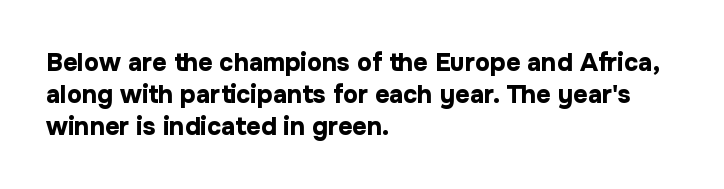
{"italic": "no", "bold": "yes", "underline": "no", "align": "left", "line_spacing": "normal", "line_spacing_ratio": 1.28, "letter_spacing": "normal", "letter_spacing_em": 0.0, "glyph_px": 25}
